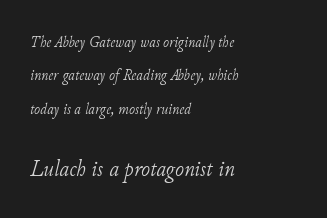
{"italic": "yes", "lean": "right", "slant_degrees": 11, "bold": "no", "underline": "no", "align": "left", "line_spacing": "loose", "line_spacing_ratio": 2.09, "letter_spacing": "normal", "letter_spacing_em": 0.0, "larger_block": "second", "size_ratio": 1.5, "glyph_px": 24}
